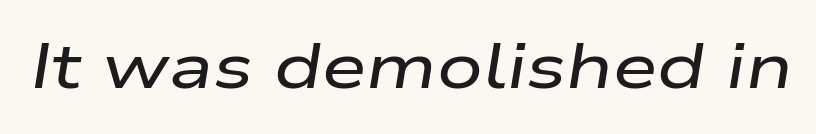
{"italic": "yes", "lean": "right", "slant_degrees": 9, "width": "wide", "stroke_contrast": "low", "x_height": "medium", "monospaced": "no", "underline": "no", "letter_spacing": "normal", "letter_spacing_em": 0.0, "glyph_px": 64}
